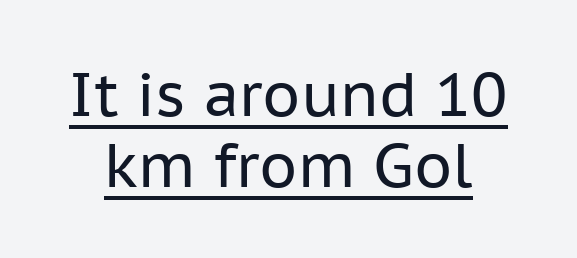
Q: Is the text bold? A: No.
Q: Is the text italic (slanted)? A: No, it is upright.
Q: Is the typeface a serif or a sans-serif typeface? A: Sans-serif.
Q: Is the text underlined? A: Yes.
Q: Is the spacing between letters normal or unusually wide? A: Normal.
Q: Width (condensed, normal, or wide)? A: Normal.
Q: Stroke contrast? A: Low.
Q: x-height? A: Medium.
Q: Monospaced? A: No.
